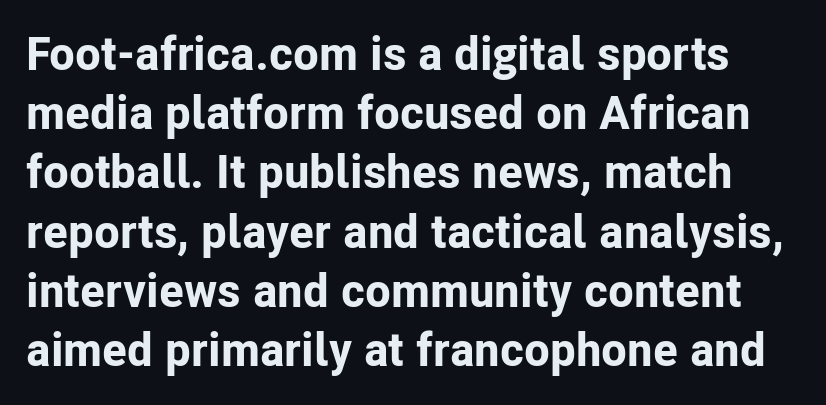
{"serif": "no", "italic": "no", "bold": "yes", "weight": "bold", "width": "normal", "stroke_contrast": "low", "x_height": "medium", "monospaced": "no", "underline": "no", "line_spacing": "normal", "line_spacing_ratio": 1.26, "letter_spacing": "normal", "letter_spacing_em": 0.0, "glyph_px": 47}
